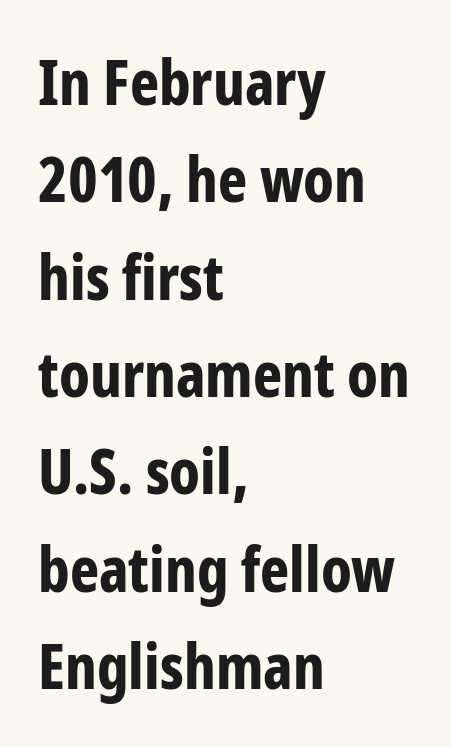
{"serif": "no", "italic": "no", "bold": "yes", "weight": "bold", "width": "condensed", "stroke_contrast": "low", "x_height": "medium", "monospaced": "no", "underline": "no", "align": "left", "line_spacing": "normal", "line_spacing_ratio": 1.57, "letter_spacing": "normal", "letter_spacing_em": 0.0, "glyph_px": 62}
